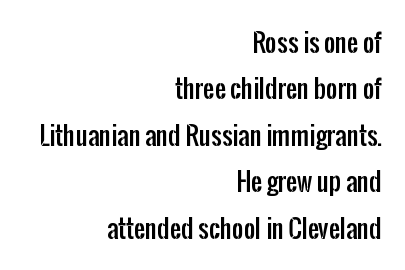
Q: Is the text italic (slanted)? A: No, it is upright.
Q: Is the text underlined? A: No.
Q: How is the paragraph aligned? A: Right-aligned.
Q: Is the spacing between letters normal or unusually wide? A: Normal.
